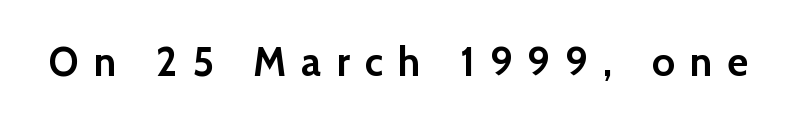
{"serif": "no", "italic": "no", "bold": "yes", "weight": "semibold", "width": "normal", "stroke_contrast": "low", "x_height": "medium", "monospaced": "no", "underline": "no", "letter_spacing": "wide", "letter_spacing_em": 0.38, "glyph_px": 40}
